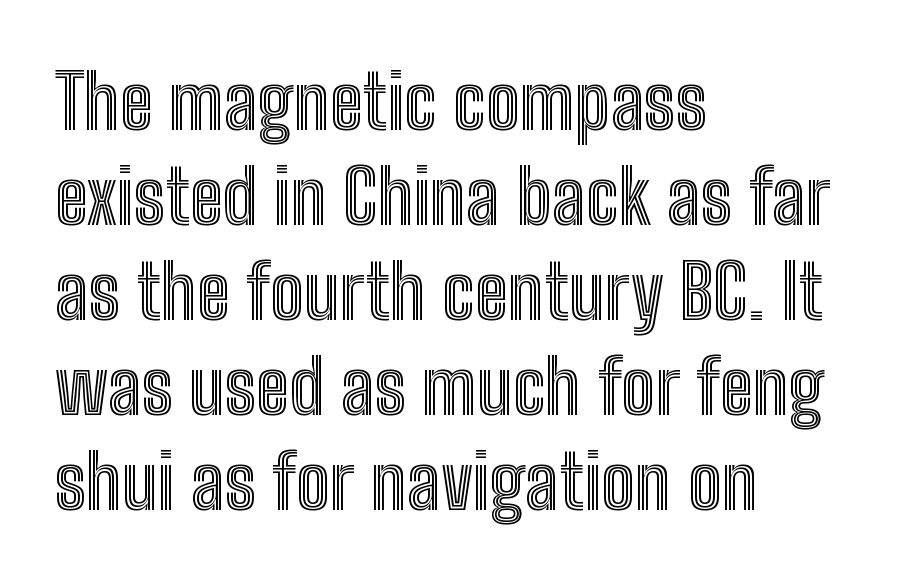
The image shows 76 px condensed type, upright; set left-aligned, normal line spacing (1.25x), normal letter spacing, not underlined; a medium x-height.
